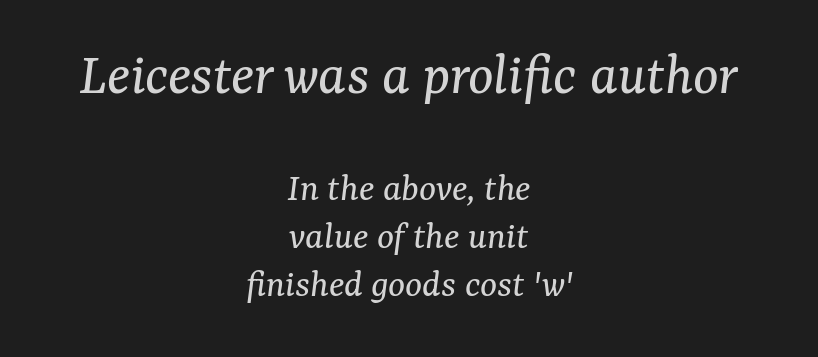
Q: Is the text bold? A: No.
Q: Is the text italic (slanted)? A: Yes, it leans right by about 7 degrees.
Q: Is the typeface a serif or a sans-serif typeface? A: Serif.
Q: Is the text underlined? A: No.
Q: How is the paragraph aligned? A: Centered.
Q: Is the spacing between letters normal or unusually wide? A: Normal.
Q: Which block of text is set in a larger size, the first (top) or the second (bottom)? A: The first (top) one.
Q: Width (condensed, normal, or wide)? A: Normal.
Q: Stroke contrast? A: Medium.
Q: x-height? A: Medium.
Q: Monospaced? A: No.
